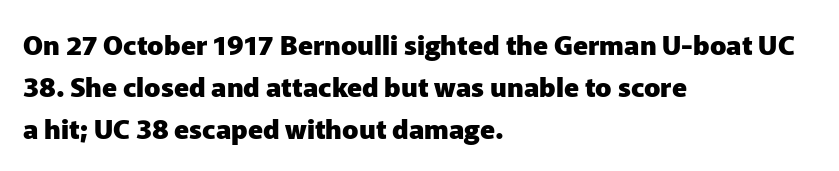
Q: Is the text bold? A: Yes.
Q: Is the text italic (slanted)? A: No, it is upright.
Q: Is the text underlined? A: No.
Q: How is the paragraph aligned? A: Left-aligned.
Q: Is the spacing between letters normal or unusually wide? A: Normal.
Q: Is the spacing between lines tight, normal or loose? A: Normal.
